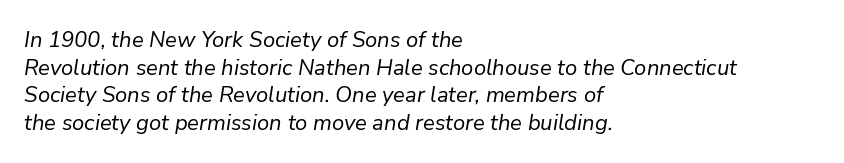
{"italic": "yes", "lean": "right", "slant_degrees": 9, "bold": "no", "underline": "no", "align": "left", "line_spacing": "normal", "line_spacing_ratio": 1.26, "letter_spacing": "normal", "letter_spacing_em": 0.0, "glyph_px": 22}
